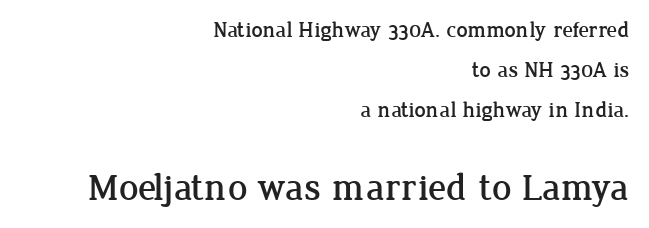
These lines are set flush right with a ragged left edge. Think of a printed novel: that variable character pitch is what you see here. Letter spacing: default. Rendered with straight, roman letterforms. The specimen omits any rule beneath the text block's lines.
